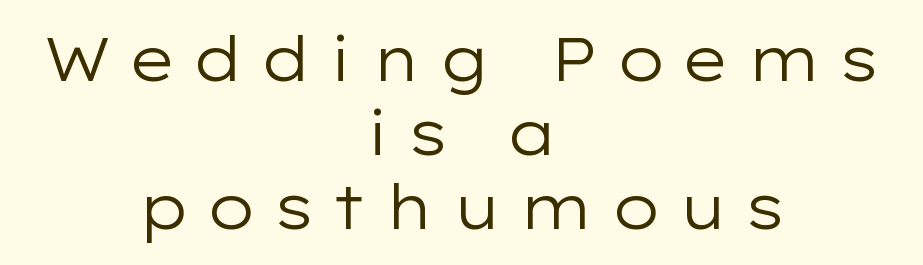
The image shows 61 px regular-weight, wide sans-serif type, upright; set centered, line spacing 1.21x, unusually wide letter spacing (+0.27 em), not underlined; low stroke contrast and a medium x-height.
